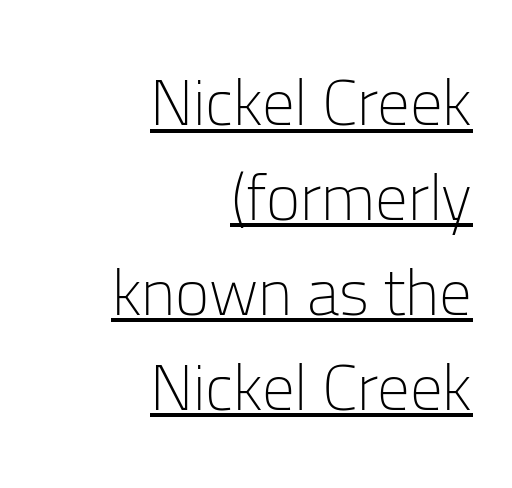
The rendering anchors every line to the right-hand side. A roman cut, with each character standing at attention. Rows of type keep a routine distance in the vertical direction. This sample has the flowing, uneven cadence of proportional lettering.
